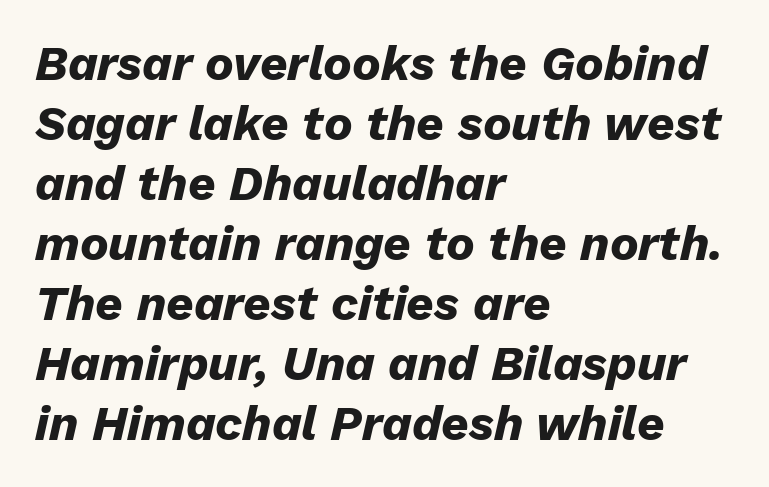
Proportional: the letters do not fall into vertical columns. Rows of type keep a routine distance in the vertical direction. The string is rendered with underlining switched off. This sample uses an oblique cut, with every glyph tilted off the vertical. The glyphs have the mass of a bold cut. Short note: letters normally spaced.
